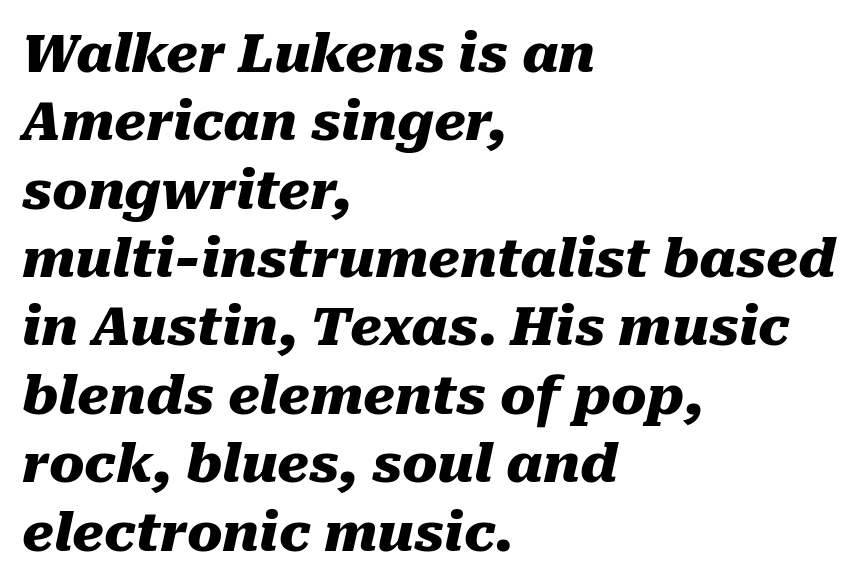
Regular leading. In terms of letterspacing, this is plain default setting. The lines in this sample share a left origin and differ only in where they stop. Bold? Absolutely — the strokes are thick and heavy.
